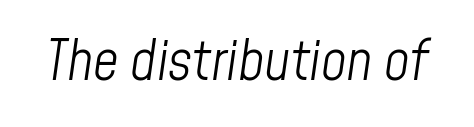
The image shows 56 px light, condensed type, italic (leaning right); set normal letter spacing, not underlined; low stroke contrast and a medium x-height.
